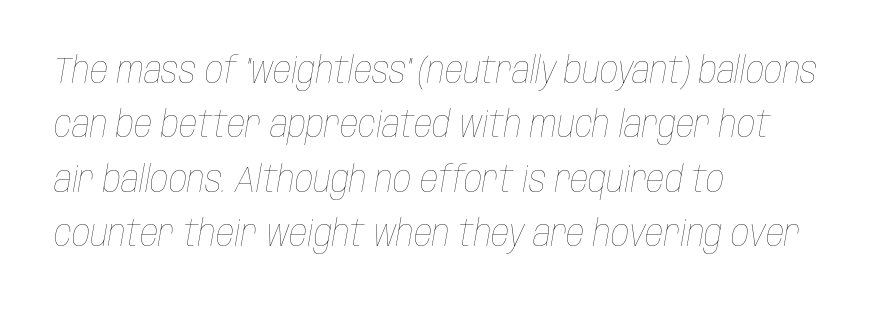
Leading matches the norm, producing a regular column. These lines were composed using italics. A bare baseline throughout the passage. Compared with typical body copy, the letter spacing here is the same.
